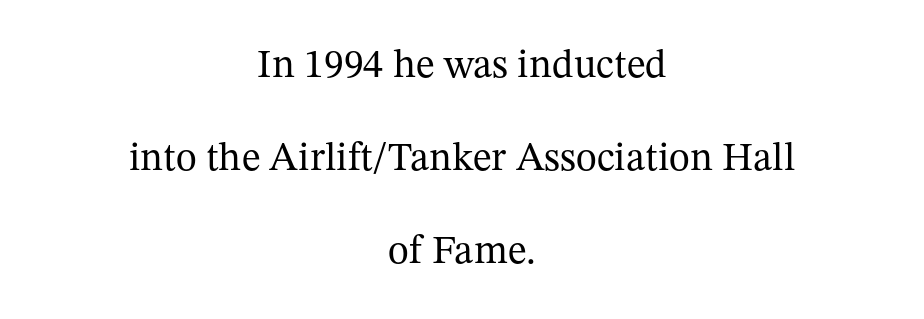
To sum up the face: it has serifs. The space beneath each line is pristine and unruled. No letter is thick-stroked: the sample isn't bold. Is the letter spacing exaggerated? No — it looks like the ordinary default. The letters stand straight up with perfectly vertical stems.
